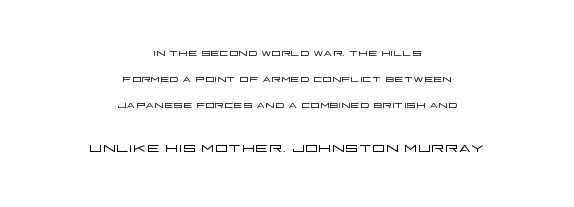
This is roman type, the default non-slanted kind. Caption: multi-line text, centered on the measure. Compared with a typical body face, this is equally light or lighter still. The more generous point size was reserved for the lower chunk. Tracking value appears to be zero — textbook default spacing.
